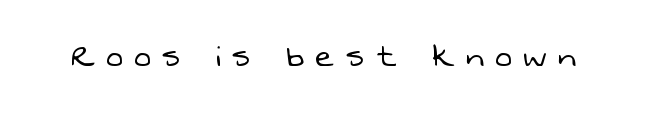
Q: Is the text bold? A: No.
Q: Is the typeface a serif or a sans-serif typeface? A: Sans-serif.
Q: Is the text underlined? A: No.
Q: Is the spacing between letters normal or unusually wide? A: Unusually wide.
Q: Width (condensed, normal, or wide)? A: Normal.
Q: Stroke contrast? A: Low.
Q: x-height? A: Medium.
Q: Monospaced? A: No.
